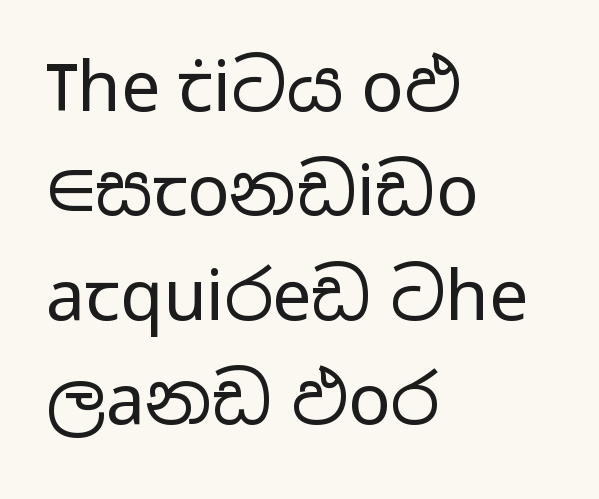
The image shows 70 px regular-weight, wide sans-serif type, upright; set left-aligned, normal line spacing (1.49x), normal letter spacing, not underlined; low stroke contrast and a medium x-height.
